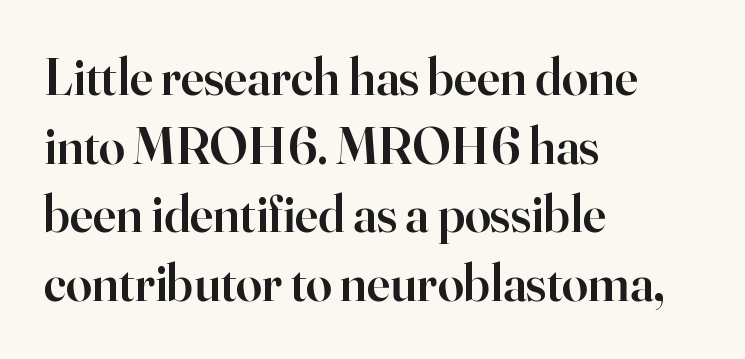
The image shows 52 px semibold serif type, upright; set left-aligned, normal line spacing (1.32x), normal letter spacing, not underlined; high stroke contrast and a small x-height.
